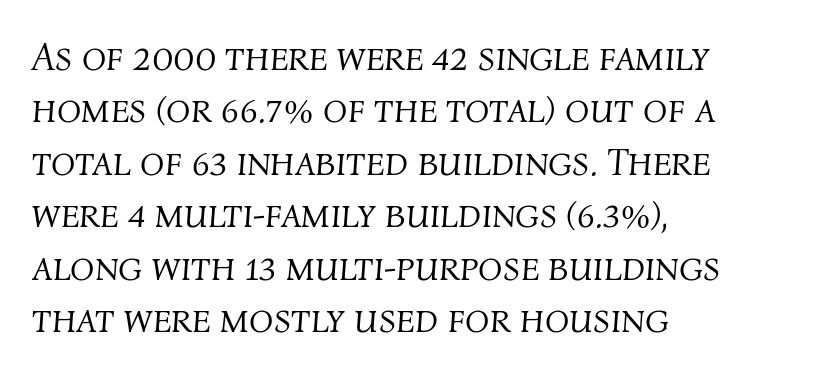
Leading: standard. Each row of text sits above clean, open space. Is this a heavy cut? Hardly; it is regular or lighter. In terms of letterspacing, this is plain default setting.
